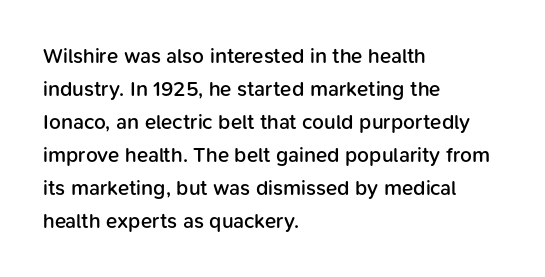
{"italic": "no", "bold": "semi", "underline": "no", "align": "left", "line_spacing": "normal", "line_spacing_ratio": 1.57, "letter_spacing": "normal", "letter_spacing_em": 0.0, "glyph_px": 21}
